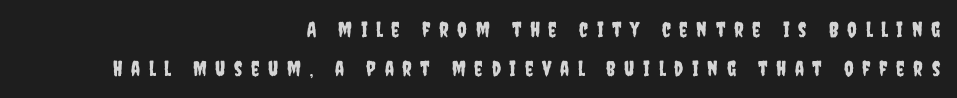
Tracking value appears strongly positive — letters spread wide. The lines in this sample share a right terminus and differ only in where they begin. Quick note: underline off. A typesetter would mark this as roman, not italic.
